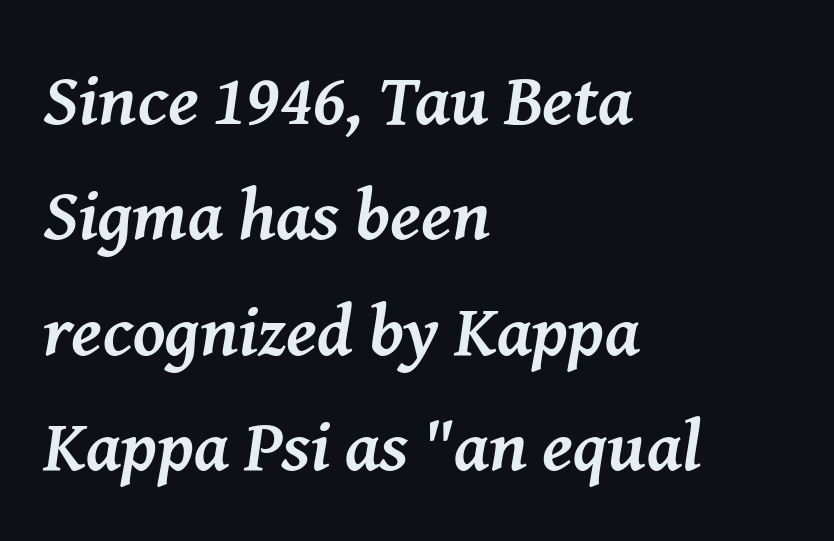
Does the type have serifs? Yes, each stem ends in a small foot. The zone under the glyphs is completely vacant. Baseline-to-baseline distance is the conventional proportion of letter height. Its strokes are broad and dark, the hallmark of bold type. If you drew a line through each stem, it would be angled. The face used here is proportionally spaced, like ordinary book or web type.
